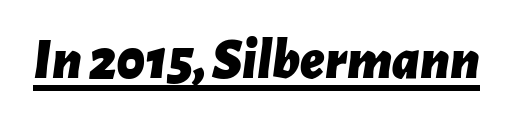
Is the letter spacing exaggerated? No — it looks like the ordinary default. The lettering tilts uniformly, giving the passage an italic look. The face used here is proportionally spaced, like ordinary book or web type. In designer terms, the underline attribute is active on this setting.
